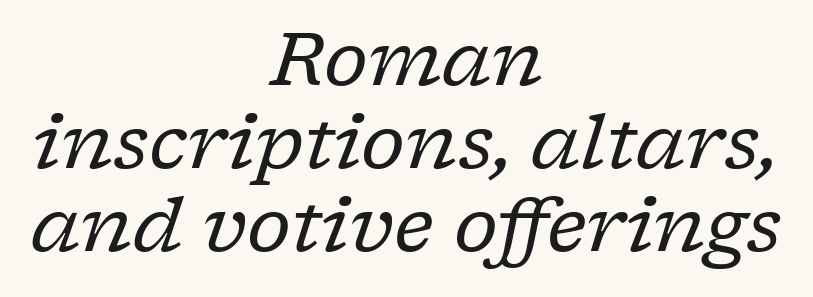
The image shows 75 px regular-weight serif type, italic (leaning right); set centered, tight line spacing (1.11x), normal letter spacing, not underlined; low stroke contrast and a medium x-height.
